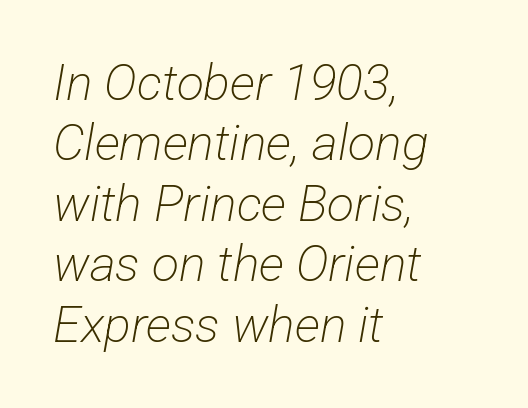
Q: Is the text bold? A: No.
Q: Is the typeface a serif or a sans-serif typeface? A: Sans-serif.
Q: Is the text underlined? A: No.
Q: How is the paragraph aligned? A: Left-aligned.
Q: Is the spacing between letters normal or unusually wide? A: Normal.
Q: Width (condensed, normal, or wide)? A: Condensed.
Q: Stroke contrast? A: Low.
Q: x-height? A: Medium.
Q: Monospaced? A: No.
